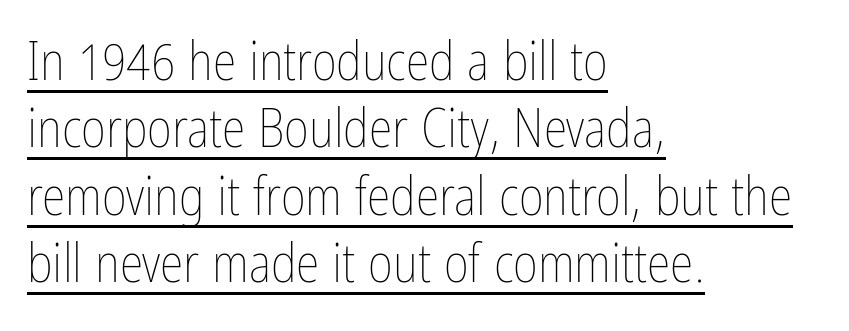
Q: Is the text bold? A: No.
Q: Is the text italic (slanted)? A: No, it is upright.
Q: Is the text underlined? A: Yes.
Q: How is the paragraph aligned? A: Left-aligned.
Q: Is the spacing between letters normal or unusually wide? A: Normal.
Q: Is the spacing between lines tight, normal or loose? A: Normal.
Q: Width (condensed, normal, or wide)? A: Condensed.
Q: Stroke contrast? A: Low.
Q: x-height? A: Medium.
Q: Monospaced? A: No.
